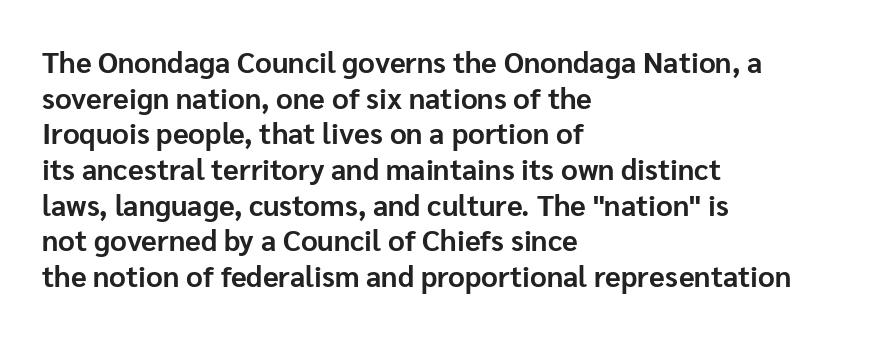
{"serif": "no", "italic": "no", "bold": "yes", "weight": "bold", "width": "normal", "stroke_contrast": "low", "x_height": "medium", "monospaced": "no", "underline": "no", "align": "left", "line_spacing_ratio": 1.23, "letter_spacing": "normal", "letter_spacing_em": 0.0, "glyph_px": 29}
